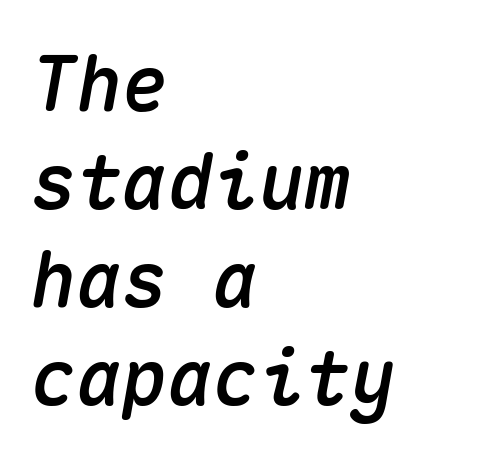
Honestly, there is no underline to notice here at all. Where is the straight margin? On the left. The passage shown leans; its letterforms are oblique. Looks like terminal output: every glyph gets an equal slot. Observe the ordinary spacing: letters are neighbours, not strangers. The line-height multiplier appears to be the usual default.
